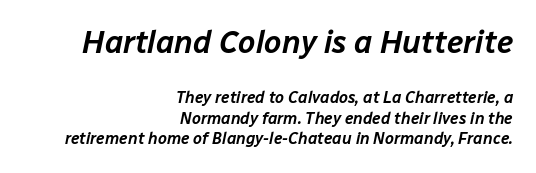
Characters follow at the spacing the type designer built in. The setting favours the right margin, as signatures and pull-quotes sometimes do. Is the type slanted? Yes — the strokes lean at a clear angle. The rendering uses a moderate line-height, typical for paragraphs.
